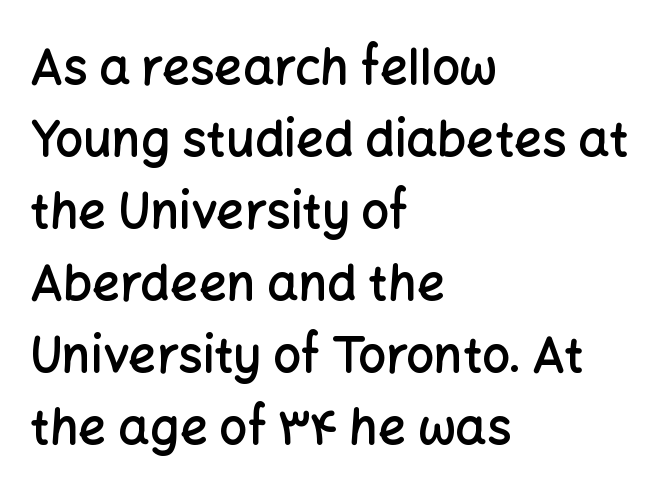
Q: Is the text bold? A: Semi-bold.
Q: Is the text italic (slanted)? A: No, it is upright.
Q: Is the typeface a serif or a sans-serif typeface? A: Sans-serif.
Q: Is the text underlined? A: No.
Q: How is the paragraph aligned? A: Left-aligned.
Q: Is the spacing between letters normal or unusually wide? A: Normal.
Q: Is the spacing between lines tight, normal or loose? A: Normal.
Q: Width (condensed, normal, or wide)? A: Normal.
Q: Stroke contrast? A: Low.
Q: x-height? A: Medium.
Q: Monospaced? A: No.
